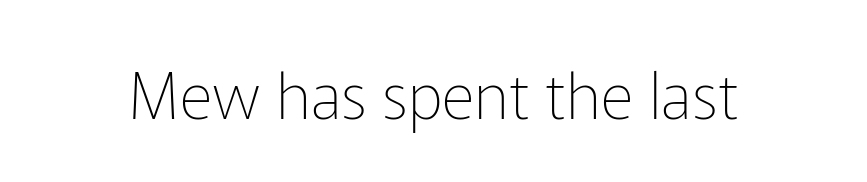
{"serif": "no", "italic": "no", "bold": "no", "weight": "thin", "width": "normal", "stroke_contrast": "low", "x_height": "medium", "monospaced": "no", "underline": "no", "letter_spacing": "normal", "letter_spacing_em": 0.0, "glyph_px": 64}
